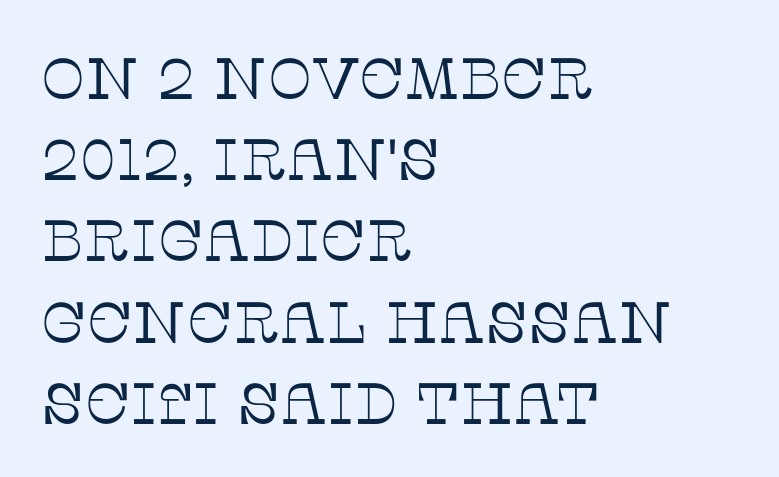
Q: Is the text bold? A: No.
Q: Is the text italic (slanted)? A: No, it is upright.
Q: Is the typeface a serif or a sans-serif typeface? A: Serif.
Q: Is the text underlined? A: No.
Q: How is the paragraph aligned? A: Left-aligned.
Q: Is the spacing between letters normal or unusually wide? A: Normal.
Q: Is the spacing between lines tight, normal or loose? A: Normal.
Q: Width (condensed, normal, or wide)? A: Normal.
Q: Stroke contrast? A: Low.
Q: x-height? A: Large.
Q: Monospaced? A: No.
